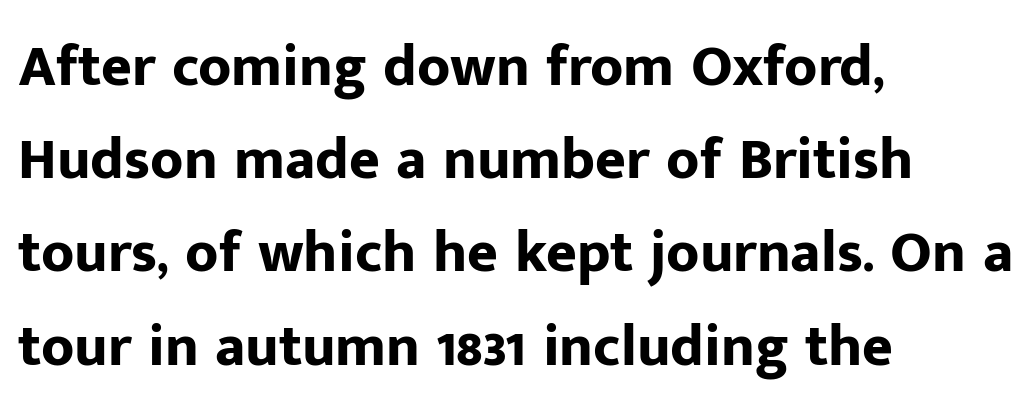
Each letter keeps its own natural width here, so spacing adapts to shape. Inter-character spacing is left at the font's built-in metrics. You'd pick this weight for a headline — it's a proper bold. Horizontal alignment here is leftward, the default for most running prose. Students, observe: this is what conventionally led text looks like. Note: no serifs on the glyphs.
